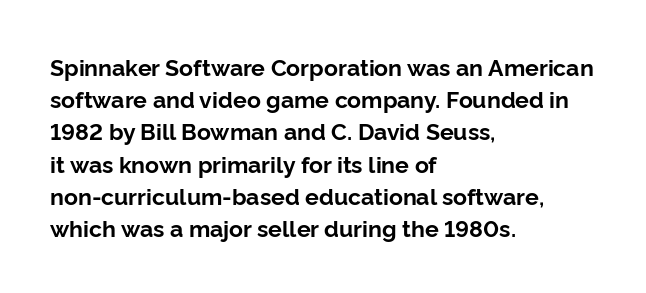
{"italic": "no", "bold": "yes", "underline": "no", "align": "left", "line_spacing": "normal", "line_spacing_ratio": 1.4, "letter_spacing": "normal", "letter_spacing_em": 0.0, "glyph_px": 23}
